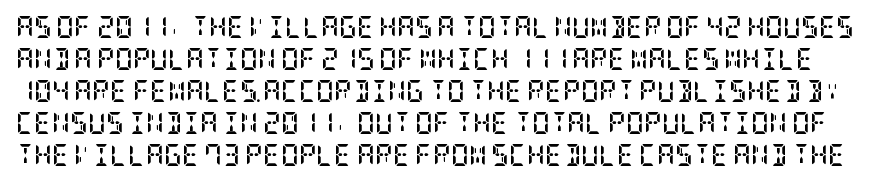
Q: Is the text bold? A: Yes.
Q: Is the text italic (slanted)? A: No, it is upright.
Q: Is the text underlined? A: No.
Q: Is the spacing between letters normal or unusually wide? A: Normal.
Q: Is the spacing between lines tight, normal or loose? A: Normal.
